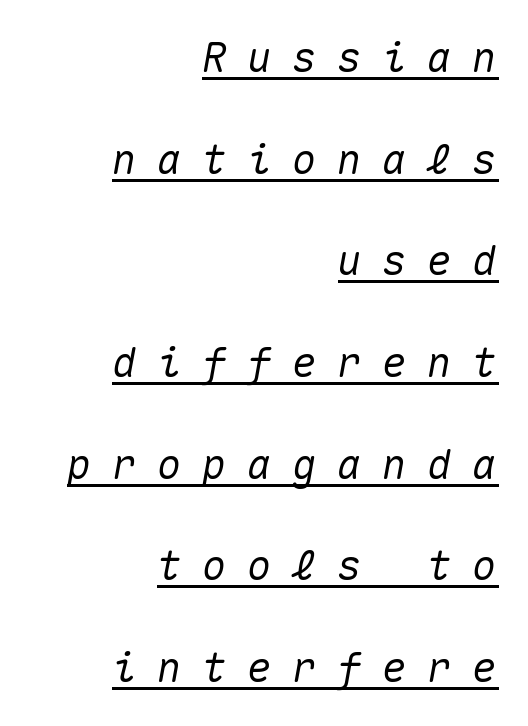
{"italic": "yes", "lean": "right", "slant_degrees": 10, "width": "normal", "stroke_contrast": "medium", "x_height": "medium", "monospaced": "yes", "underline": "yes", "align": "right", "line_spacing": "loose", "line_spacing_ratio": 2.48, "letter_spacing": "wide", "letter_spacing_em": 0.5, "glyph_px": 41}
